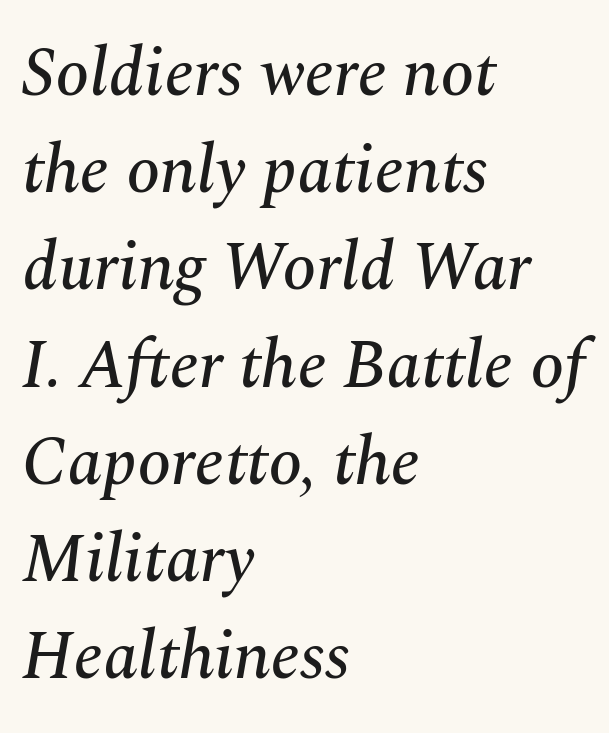
{"serif": "yes", "italic": "yes", "lean": "right", "slant_degrees": 10, "width": "normal", "stroke_contrast": "medium", "x_height": "medium", "monospaced": "no", "underline": "no", "align": "left", "line_spacing": "normal", "line_spacing_ratio": 1.43, "letter_spacing": "normal", "letter_spacing_em": 0.0, "glyph_px": 68}
